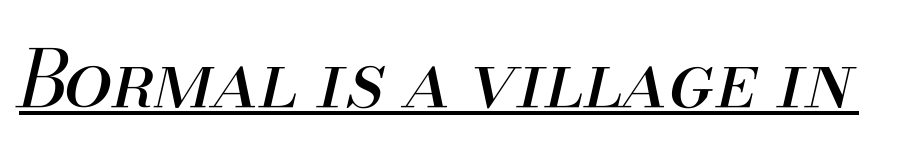
{"italic": "yes", "lean": "right", "slant_degrees": 13, "bold": "no", "weight": "regular", "width": "normal", "stroke_contrast": "medium", "x_height": "small", "monospaced": "no", "underline": "yes", "letter_spacing": "normal", "letter_spacing_em": 0.0, "glyph_px": 78}
